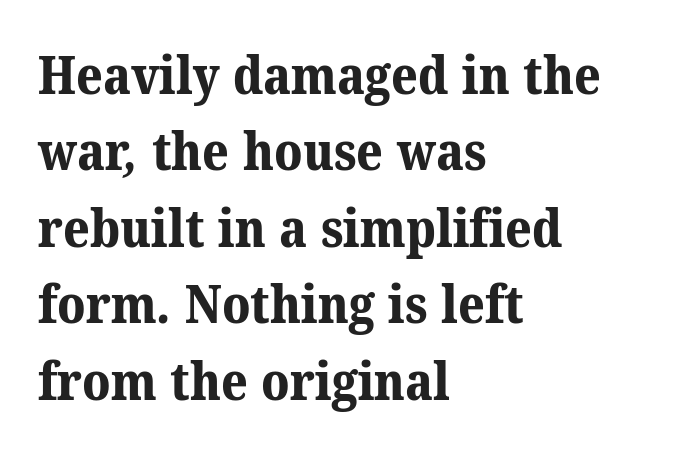
The letters carry serifs — small finishing strokes at the ends of their stems. The paragraph has a hard left edge and a soft right edge. Think of a printed novel: that variable character pitch is what you see here. Weight check: bold — yes, fully. Descenders are the only things crossing below the line. Nothing unusual about the tracking: characters are spaced as the font intends.
